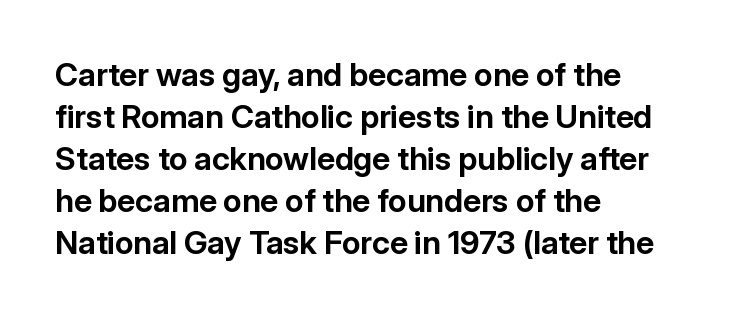
Q: Is the text bold? A: Yes.
Q: Is the text italic (slanted)? A: No, it is upright.
Q: Is the typeface a serif or a sans-serif typeface? A: Sans-serif.
Q: Is the text underlined? A: No.
Q: How is the paragraph aligned? A: Left-aligned.
Q: Is the spacing between letters normal or unusually wide? A: Normal.
Q: Is the spacing between lines tight, normal or loose? A: Normal.
Q: Width (condensed, normal, or wide)? A: Normal.
Q: Stroke contrast? A: Low.
Q: x-height? A: Medium.
Q: Monospaced? A: No.
